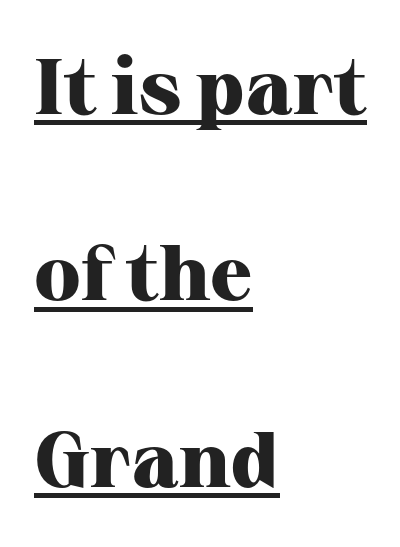
Q: Is the text bold? A: Yes.
Q: Is the text italic (slanted)? A: No, it is upright.
Q: Is the typeface a serif or a sans-serif typeface? A: Serif.
Q: Is the text underlined? A: Yes.
Q: How is the paragraph aligned? A: Left-aligned.
Q: Is the spacing between letters normal or unusually wide? A: Normal.
Q: Is the spacing between lines tight, normal or loose? A: Loose.
Q: Width (condensed, normal, or wide)? A: Normal.
Q: Stroke contrast? A: High.
Q: x-height? A: Medium.
Q: Monospaced? A: No.
